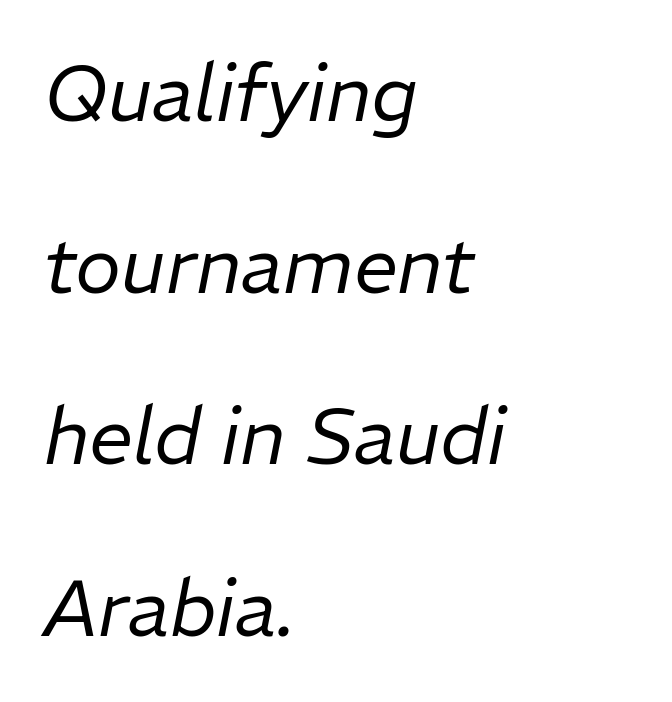
Q: Is the text bold? A: No.
Q: Is the text italic (slanted)? A: Yes, it leans right by about 11 degrees.
Q: Is the text underlined? A: No.
Q: How is the paragraph aligned? A: Left-aligned.
Q: Is the spacing between letters normal or unusually wide? A: Normal.
Q: Is the spacing between lines tight, normal or loose? A: Loose.
Q: Width (condensed, normal, or wide)? A: Normal.
Q: Stroke contrast? A: Low.
Q: x-height? A: Medium.
Q: Monospaced? A: No.
